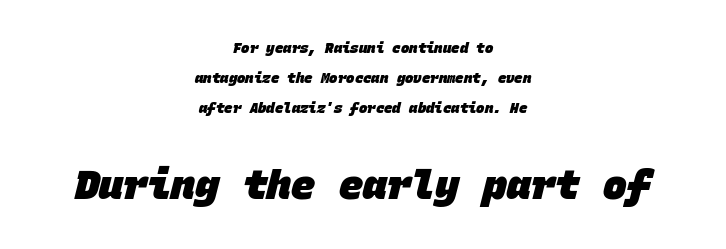
The image shows 40 px heavy sans-serif type, monospaced; set centered, loose line spacing (2.15x), normal letter spacing, not underlined; the second (bottom) block is 2.86x larger; low stroke contrast and a large x-height.
